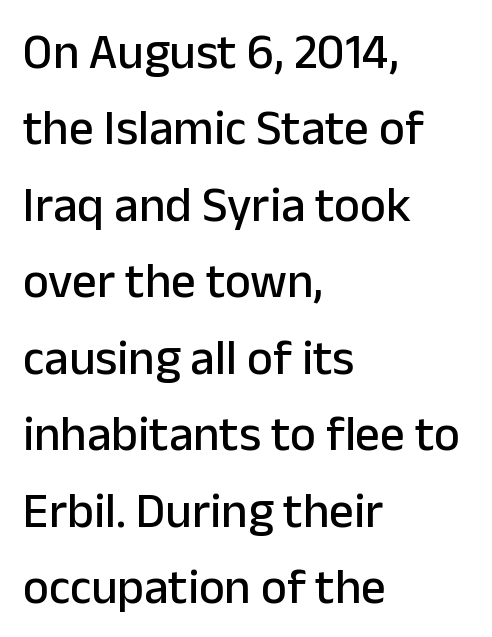
{"serif": "no", "italic": "no", "width": "normal", "stroke_contrast": "low", "x_height": "medium", "monospaced": "no", "underline": "no", "align": "left", "line_spacing": "normal", "line_spacing_ratio": 1.56, "letter_spacing": "normal", "letter_spacing_em": 0.0, "glyph_px": 49}
